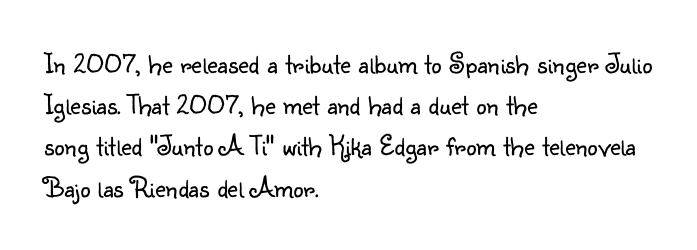
This rendering employs a face without finishing strokes, i.e., a sans-serif. One glance says typical: line gaps are just what's usual. Default kerning and tracking; the words read as compact shapes. The passage shown is typed in a proportional face where columns would drift. Nothing heavy about these letters — not bold at all. Unlike italic type, these characters show no tilt at all.
